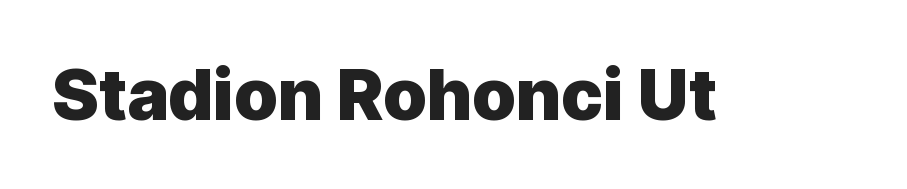
The rendering shows plain stroke endings on the letterforms — a sans-serif design. The type is set solid horizontally, with unmodified tracking. Letters rest on an invisible, unmarked baseline. Weight: bold. Looks like regular typesetting: each glyph gets only the width it needs. Posture: upright roman.
